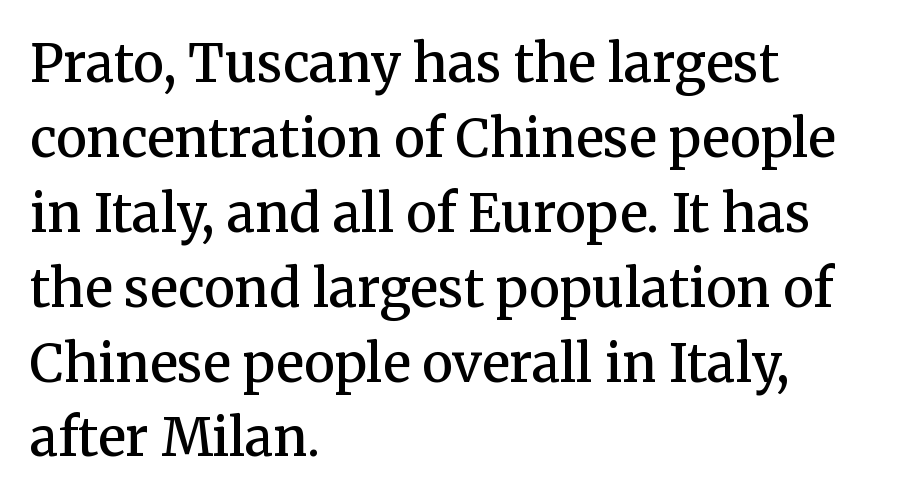
Unmarked baselines from the first word to the last. Short and long lines alike share a common starting point at left. You could not count columns in this text — the font is proportionally spaced. Line spacing here is normal.
